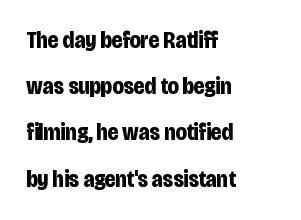
The image shows 23 px bold type, upright; set left-aligned, loose line spacing (2.01x), normal letter spacing, not underlined.
